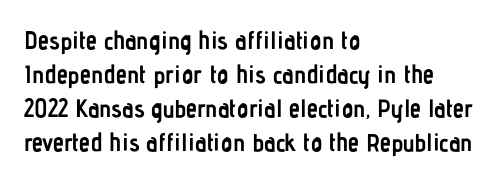
Just letters on the line, the space beneath them empty. No italicization has been applied; the sample stays upright. The rows are spaced the way most documents space them. The glyphs have the mass of a bold cut. Look at the tracking — it's just the regular setting, nothing added. Each line starts at the same left margin while the right side varies.
